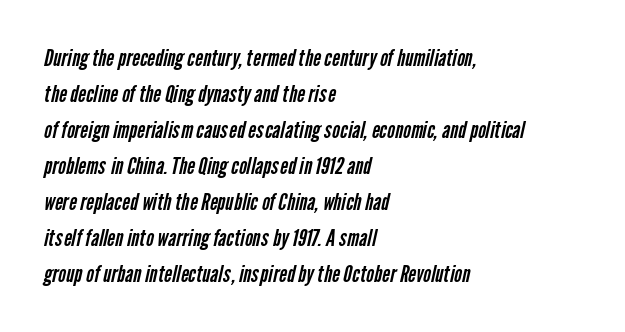
The image shows 24 px text type; set left-aligned, normal line spacing (1.5x), normal letter spacing, not underlined.
